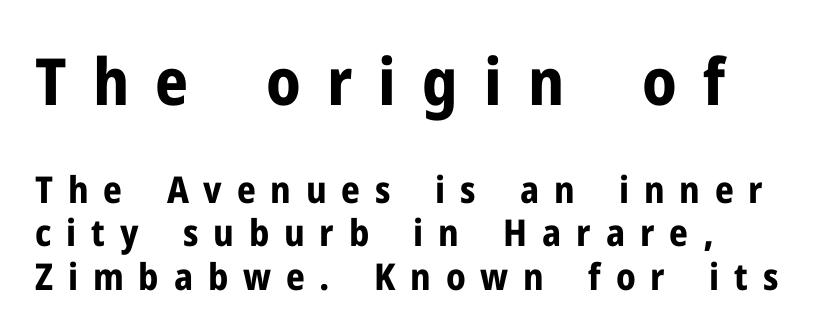
Examine the stroke ends and you'll find no serifs. Caption: expanded tracking, letters set apart. Do the characters align in a grid? No, the font is proportional. Designer's note — italics off, roman on. The area under the type is left untouched.
